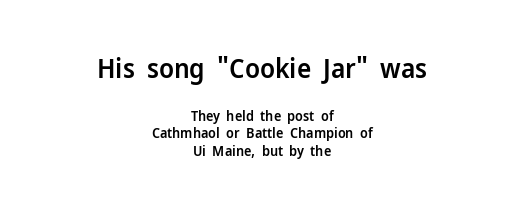
This is the in-between weight designers call semibold or demi. The composition opens big and finishes small. The foot of each line stays bare and open. Honestly, the row spacing looks completely unremarkable. The paragraph shown floats in the horizontal middle.
